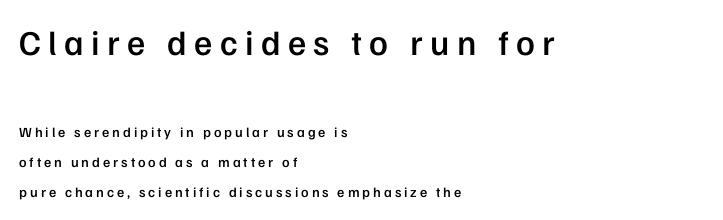
{"serif": "no", "italic": "no", "bold": "semi", "weight": "semibold", "width": "normal", "stroke_contrast": "low", "x_height": "medium", "monospaced": "no", "underline": "no", "align": "left", "line_spacing": "loose", "line_spacing_ratio": 2.14, "letter_spacing": "wide", "letter_spacing_em": 0.21, "larger_block": "first", "size_ratio": 2.5, "glyph_px": 35}
